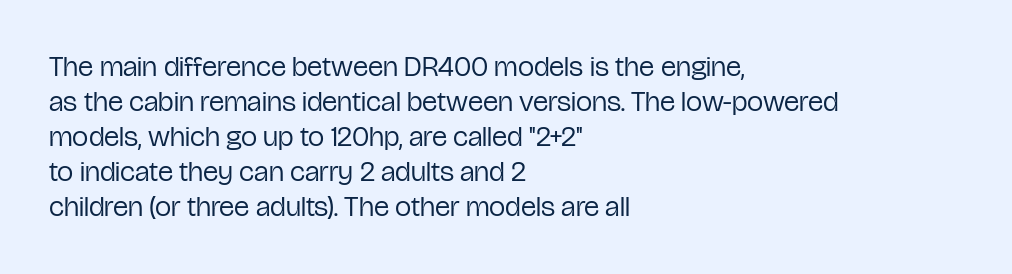
{"serif": "no", "italic": "no", "bold": "no", "weight": "regular", "width": "condensed", "stroke_contrast": "low", "x_height": "medium", "monospaced": "no", "underline": "no", "align": "left", "line_spacing_ratio": 1.21, "letter_spacing": "normal", "letter_spacing_em": 0.0, "glyph_px": 29}
